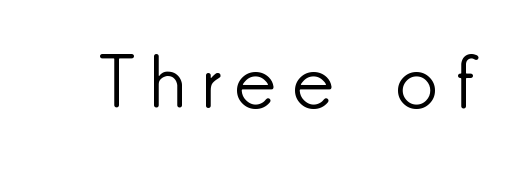
The image shows 74 px light sans-serif type, upright; set unusually wide letter spacing (+0.22 em), not underlined; low stroke contrast and a small x-height.
